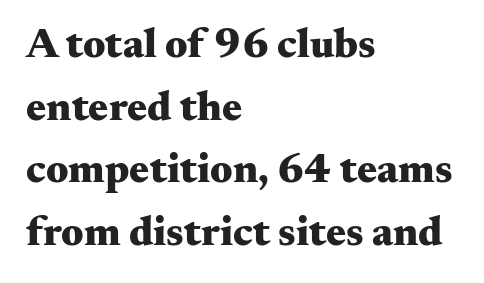
The passage shown is typed in a proportional face where columns would drift. Every row of glyphs begins at an identical x-position on the left. Vertical strokes here are truly vertical. Tracking here is standard; glyphs follow each other at the usual distance. Look at the bottom of the vertical strokes: they flare into serifs here.
